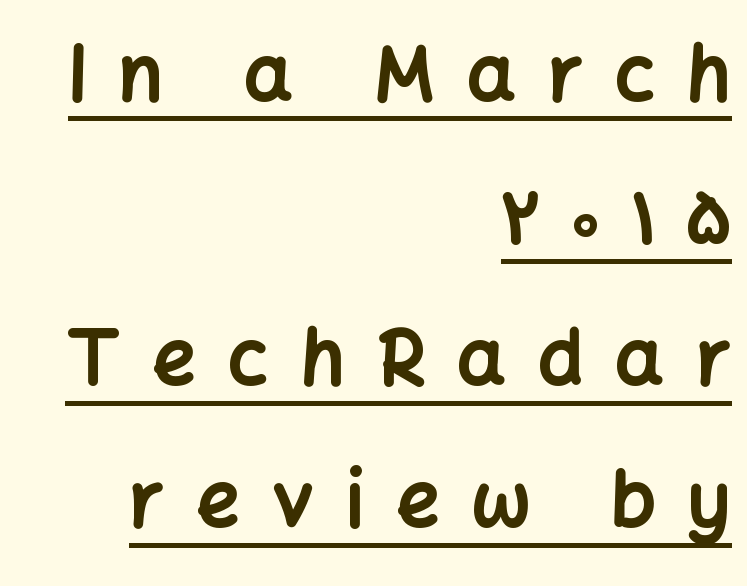
Q: Is the text bold? A: Yes.
Q: Is the text italic (slanted)? A: No, it is upright.
Q: Is the typeface a serif or a sans-serif typeface? A: Sans-serif.
Q: Is the text underlined? A: Yes.
Q: How is the paragraph aligned? A: Right-aligned.
Q: Is the spacing between letters normal or unusually wide? A: Unusually wide.
Q: Width (condensed, normal, or wide)? A: Normal.
Q: Stroke contrast? A: Low.
Q: x-height? A: Medium.
Q: Monospaced? A: No.
